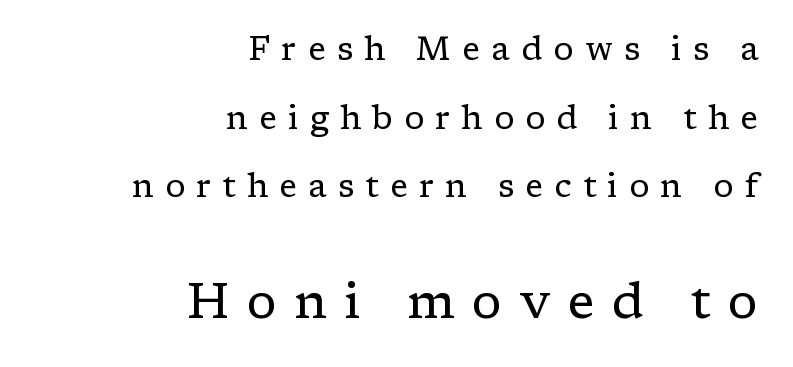
The image shows 50 px regular-weight serif type, upright; set right-aligned, loose line spacing (2.08x), unusually wide letter spacing (+0.34 em), not underlined; the second (bottom) block is 1.52x larger; low stroke contrast and a medium x-height.
